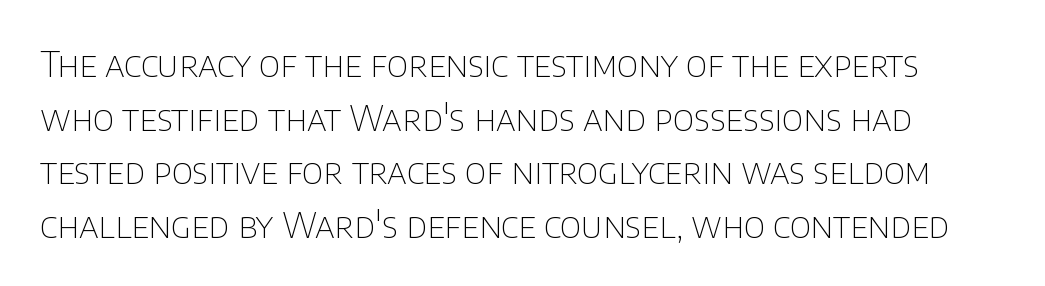
Q: Is the text bold? A: No.
Q: Is the text italic (slanted)? A: No, it is upright.
Q: Is the typeface a serif or a sans-serif typeface? A: Sans-serif.
Q: Is the text underlined? A: No.
Q: Is the spacing between letters normal or unusually wide? A: Normal.
Q: Is the spacing between lines tight, normal or loose? A: Normal.
Q: Width (condensed, normal, or wide)? A: Normal.
Q: Stroke contrast? A: Low.
Q: x-height? A: Large.
Q: Monospaced? A: No.
